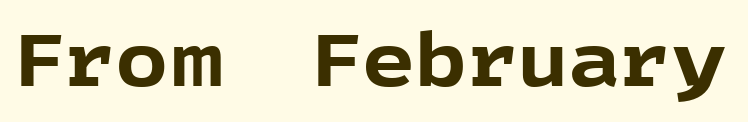
Q: Is the text bold? A: Yes.
Q: Is the text italic (slanted)? A: No, it is upright.
Q: Is the typeface a serif or a sans-serif typeface? A: Sans-serif.
Q: Is the text underlined? A: No.
Q: Is the spacing between letters normal or unusually wide? A: Normal.
Q: Width (condensed, normal, or wide)? A: Normal.
Q: x-height? A: Medium.
Q: Monospaced? A: No.
